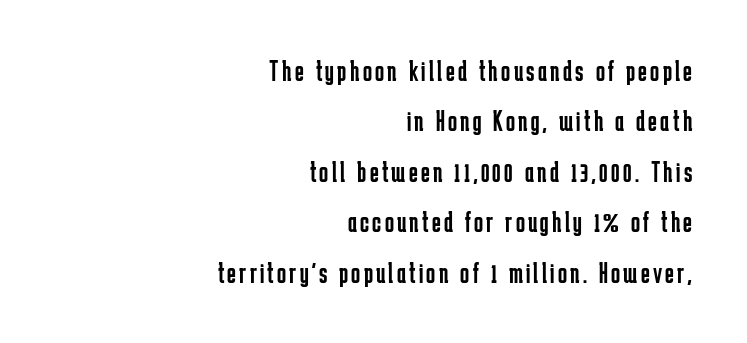
The image shows 30 px regular-weight, condensed sans-serif type, upright; set right-aligned, normal line spacing (1.68x), not underlined; low stroke contrast and a medium x-height.
